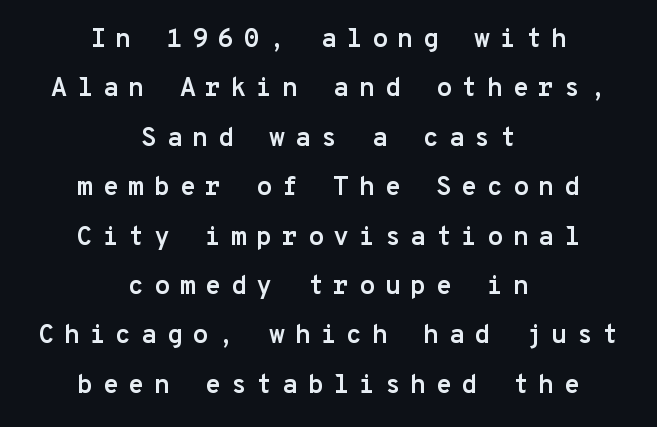
{"italic": "no", "bold": "yes", "underline": "no", "align": "center", "line_spacing": "loose", "line_spacing_ratio": 1.9, "letter_spacing": "wide", "letter_spacing_em": 0.37, "glyph_px": 26}
